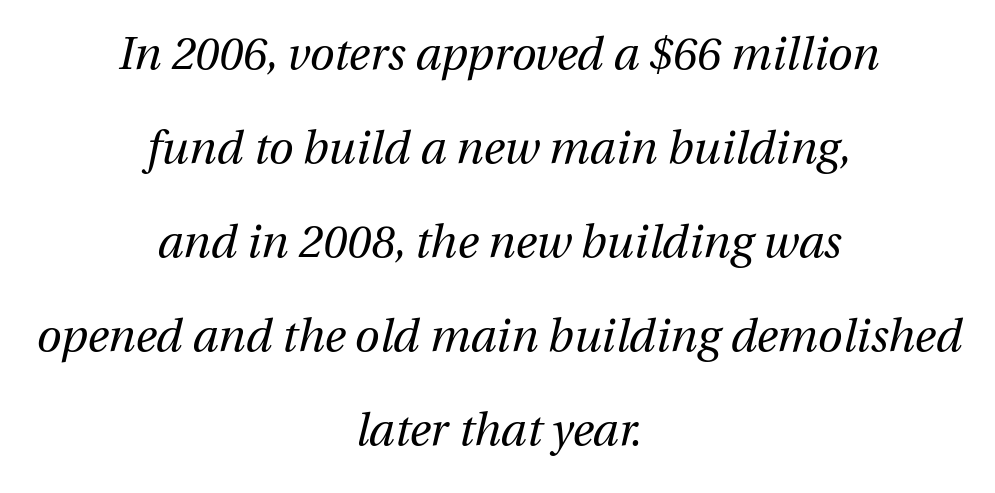
The passage shown is typed in a proportional face where columns would drift. Baseline-to-baseline distance is far greater than the letter height. Unbolded letterforms with no extra heft. Rendered with sloped, italic letterforms. A student would call this center alignment; a typographer would say set centered. This sample uses plain, unmodified letter spacing.
